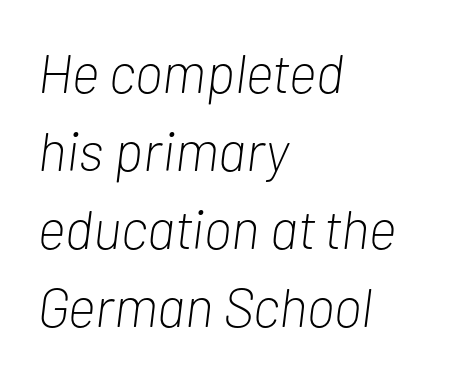
{"italic": "yes", "lean": "right", "slant_degrees": 7, "bold": "no", "weight": "light", "width": "condensed", "stroke_contrast": "low", "x_height": "medium", "monospaced": "no", "underline": "no", "align": "left", "line_spacing": "normal", "line_spacing_ratio": 1.42, "letter_spacing": "normal", "letter_spacing_em": 0.0, "glyph_px": 55}
